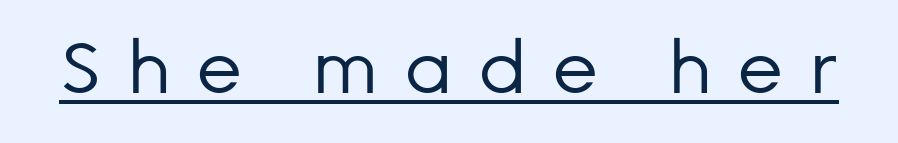
The image shows 72 px regular-weight sans-serif type, upright; set unusually wide letter spacing (+0.35 em), underlined; low stroke contrast and a medium x-height.
